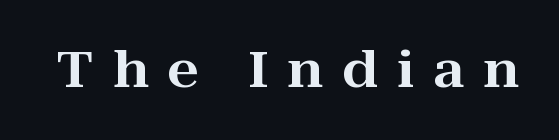
Q: Is the text italic (slanted)? A: No, it is upright.
Q: Is the typeface a serif or a sans-serif typeface? A: Serif.
Q: Is the text underlined? A: No.
Q: Is the spacing between letters normal or unusually wide? A: Unusually wide.
Q: Width (condensed, normal, or wide)? A: Wide.
Q: Stroke contrast? A: High.
Q: x-height? A: Medium.
Q: Monospaced? A: No.
